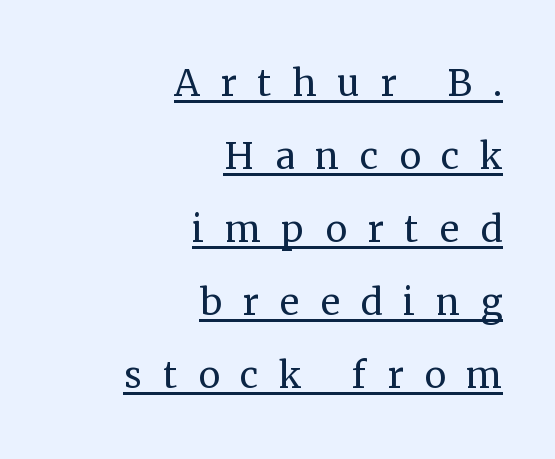
Q: Is the text bold? A: No.
Q: Is the text italic (slanted)? A: No, it is upright.
Q: Is the typeface a serif or a sans-serif typeface? A: Serif.
Q: Is the text underlined? A: Yes.
Q: How is the paragraph aligned? A: Right-aligned.
Q: Is the spacing between letters normal or unusually wide? A: Unusually wide.
Q: Is the spacing between lines tight, normal or loose? A: Normal.
Q: Width (condensed, normal, or wide)? A: Normal.
Q: Stroke contrast? A: Medium.
Q: x-height? A: Medium.
Q: Monospaced? A: No.
